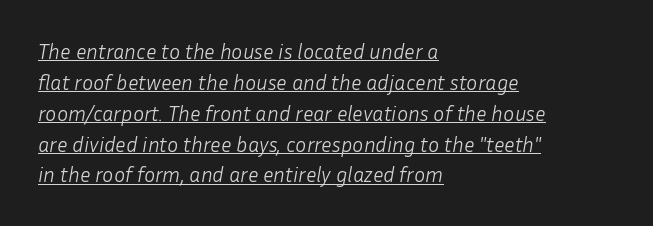
The image shows 21 px text type, italic (leaning right); set left-aligned, normal line spacing (1.47x), normal letter spacing, underlined.
